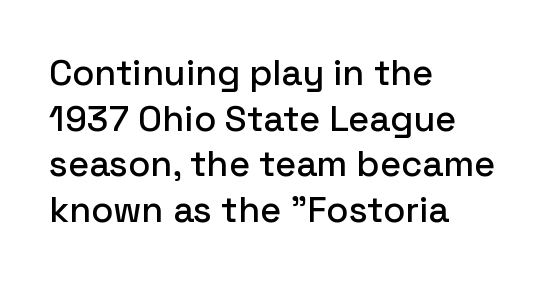
In CSS terms this would be text-align: left. Serif or sans? Sans — the stroke terminals are bare. Here the glyphs are tracked normally, forming tight word shapes. Beneath every word, the page is bare.
